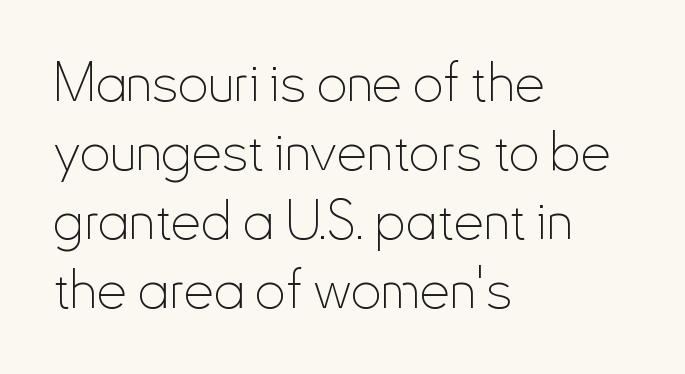
The image shows 54 px thin, condensed sans-serif type, upright; set left-aligned, normal line spacing (1.28x), normal letter spacing, not underlined; low stroke contrast and a small x-height.
